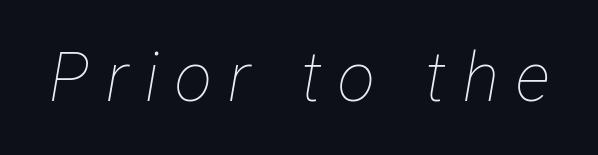
The image shows 68 px thin, condensed type, italic (leaning right); set unusually wide letter spacing (+0.25 em), not underlined; low stroke contrast and a medium x-height.
